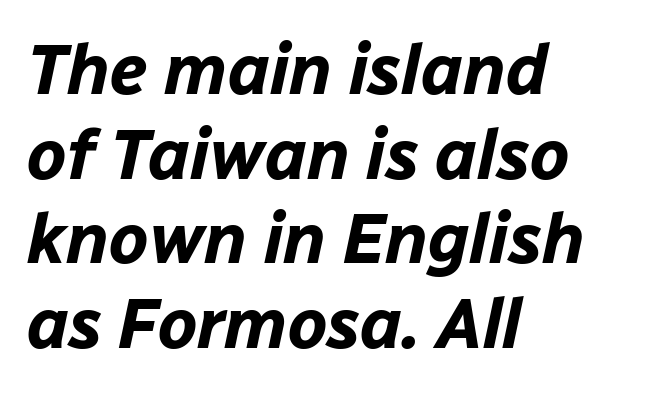
The image shows 70 px bold type, italic (leaning right); set left-aligned, line spacing 1.21x, normal letter spacing, not underlined; low stroke contrast and a medium x-height.
